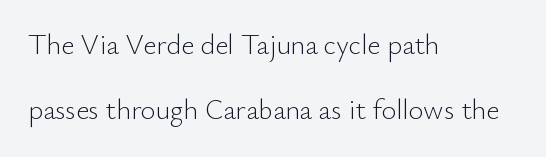
{"serif": "no", "italic": "no", "bold": "no", "weight": "light", "width": "normal", "stroke_contrast": "low", "x_height": "small", "monospaced": "no", "underline": "no", "align": "left", "line_spacing": "loose", "line_spacing_ratio": 2.33, "letter_spacing": "normal", "letter_spacing_em": 0.0, "glyph_px": 28}
